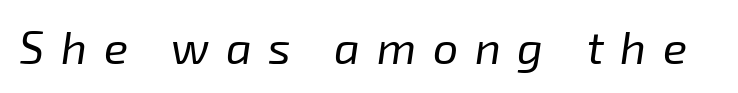
The image shows 45 px regular-weight type, italic (leaning right); set unusually wide letter spacing (+0.37 em), not underlined; low stroke contrast and a medium x-height.
